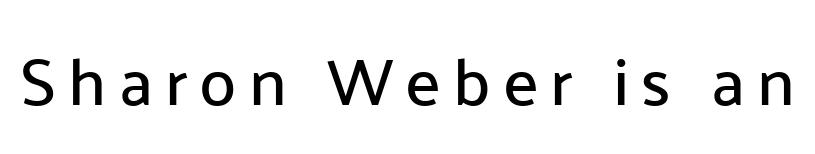
The image shows 67 px sans-serif type, upright; set not underlined; low stroke contrast and a medium x-height.
